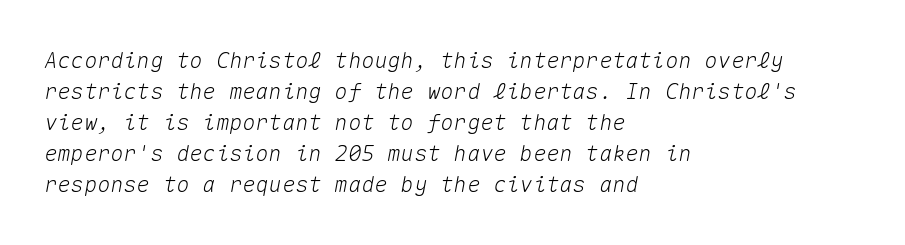
The typography opts for an oblique posture over an upright one. The line texture is even and compact thanks to regular tracking. Each line starts at the same left margin while the right side varies. The rows are spaced the way most documents space them. Beneath every word, the page is bare.
